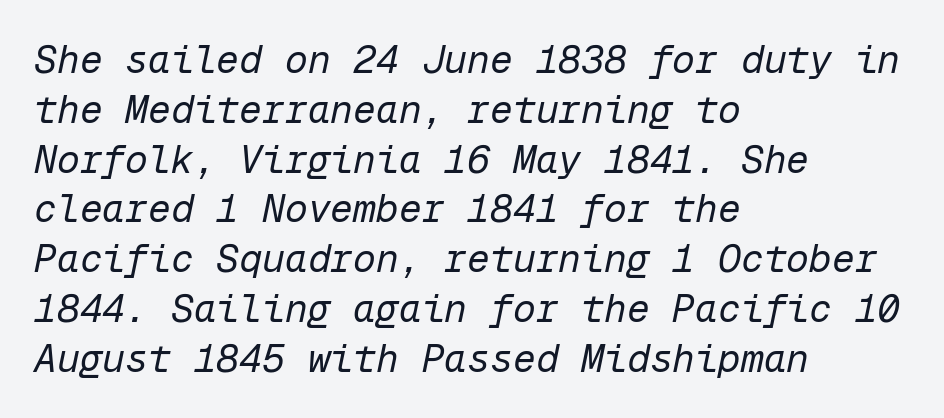
The image shows 38 px regular-weight type, italic (leaning right), monospaced; set left-aligned, normal line spacing (1.31x), normal letter spacing, not underlined; low stroke contrast and a medium x-height.
